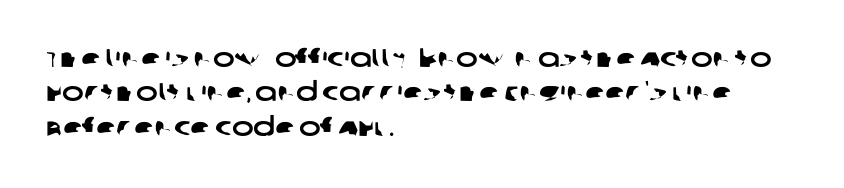
The image shows 26 px text type; set left-aligned, normal line spacing (1.32x), normal letter spacing, not underlined.
